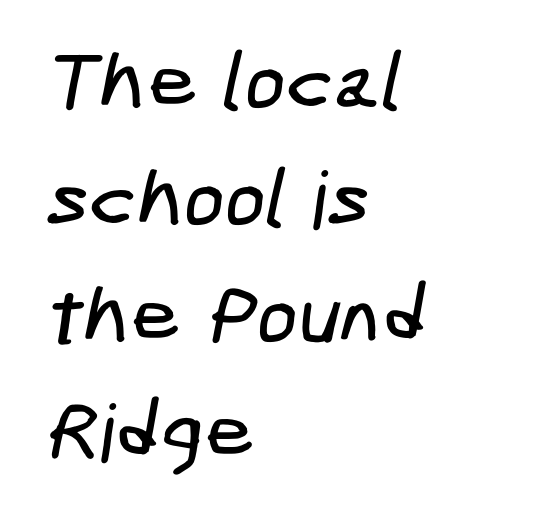
Summary of vertical rhythm: regular, with standard interline spacing. This sample uses a sans-serif face. Words appear dense and cohesive because spacing is normal. This rendering features lettering with no underline. The paragraph shown leans on its left margin.
